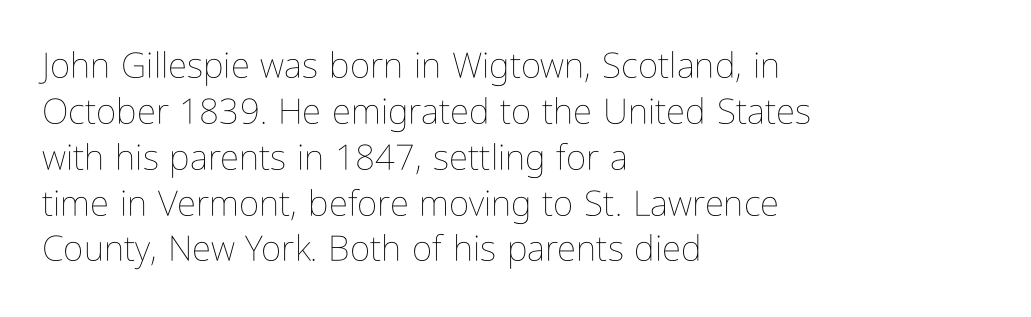
The image shows 35 px thin, condensed type, upright; set left-aligned, normal line spacing (1.31x), normal letter spacing, not underlined; low stroke contrast and a medium x-height.
